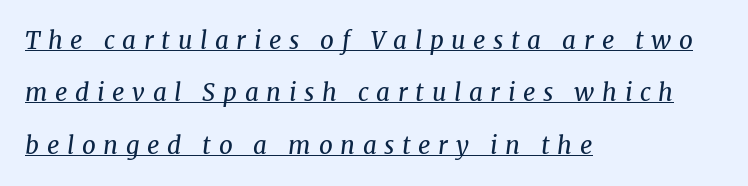
Q: Is the text bold? A: No.
Q: Is the text italic (slanted)? A: Yes, it leans right by about 8 degrees.
Q: Is the text underlined? A: Yes.
Q: How is the paragraph aligned? A: Left-aligned.
Q: Is the spacing between letters normal or unusually wide? A: Unusually wide.
Q: Is the spacing between lines tight, normal or loose? A: Loose.
